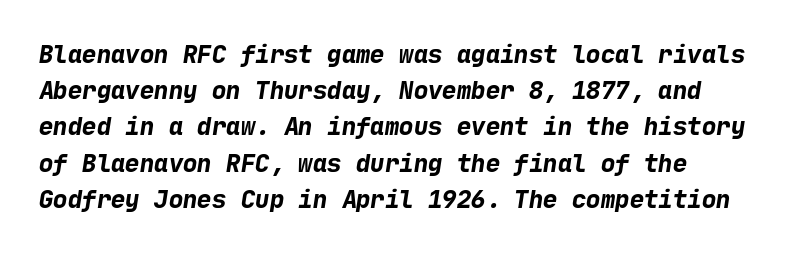
{"bold": "yes", "underline": "no", "align": "left", "line_spacing": "normal", "line_spacing_ratio": 1.51, "letter_spacing": "normal", "letter_spacing_em": 0.0, "glyph_px": 24}
